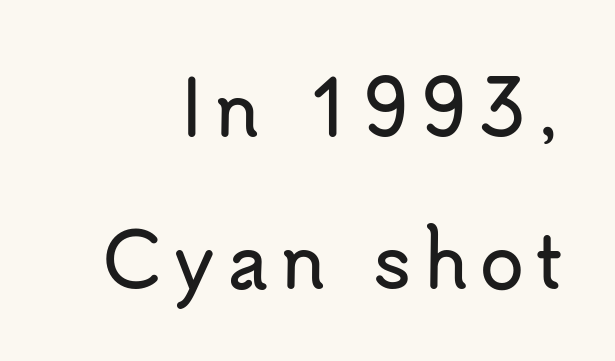
Q: Is the text italic (slanted)? A: No, it is upright.
Q: Is the typeface a serif or a sans-serif typeface? A: Sans-serif.
Q: Is the text underlined? A: No.
Q: Is the spacing between lines tight, normal or loose? A: Loose.
Q: Width (condensed, normal, or wide)? A: Normal.
Q: Stroke contrast? A: Low.
Q: x-height? A: Small.
Q: Monospaced? A: No.
